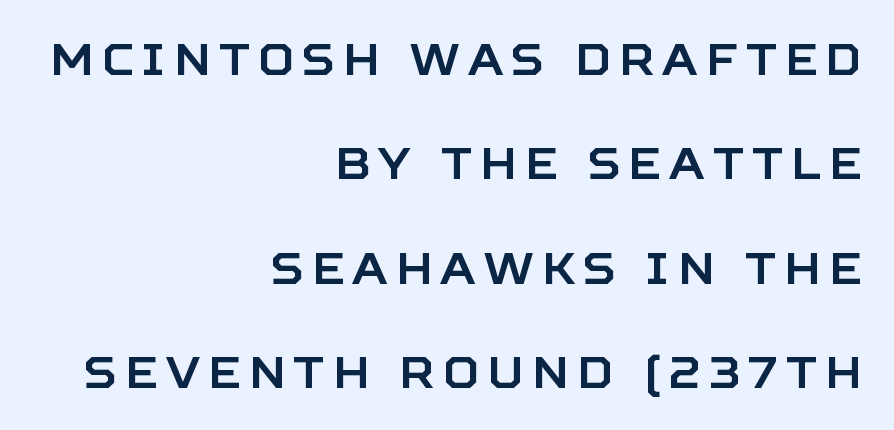
Q: Is the text italic (slanted)? A: No, it is upright.
Q: Is the typeface a serif or a sans-serif typeface? A: Sans-serif.
Q: Is the text underlined? A: No.
Q: How is the paragraph aligned? A: Right-aligned.
Q: Is the spacing between lines tight, normal or loose? A: Loose.
Q: Width (condensed, normal, or wide)? A: Normal.
Q: Stroke contrast? A: Low.
Q: x-height? A: Large.
Q: Monospaced? A: No.
